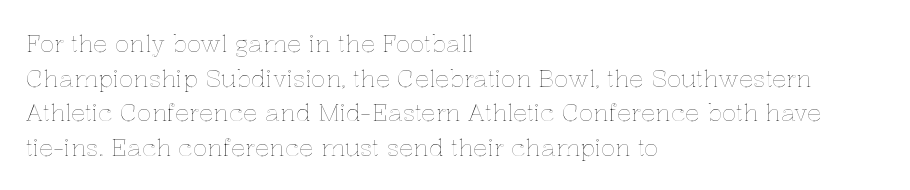
The compositor pushed each line to the left boundary. Compared with typical paragraphs, the rows here are spaced about the same. Here the glyphs are tracked normally, forming tight word shapes. Check the space under the baseline: it is left empty. You can tell it's not italic because the verticals are truly vertical.
